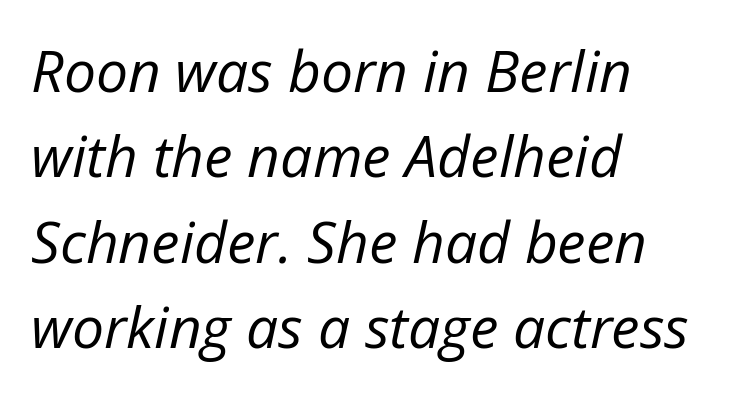
{"italic": "yes", "lean": "right", "slant_degrees": 12, "bold": "no", "weight": "regular", "width": "normal", "stroke_contrast": "low", "x_height": "medium", "monospaced": "no", "underline": "no", "align": "left", "line_spacing": "normal", "line_spacing_ratio": 1.5, "letter_spacing": "normal", "letter_spacing_em": 0.0, "glyph_px": 57}
